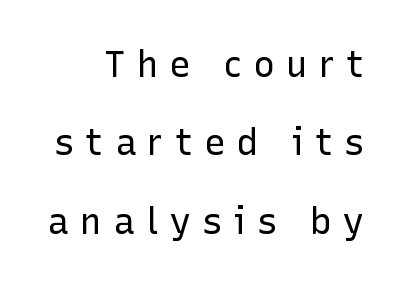
Q: Is the text bold? A: No.
Q: Is the text italic (slanted)? A: No, it is upright.
Q: Is the typeface a serif or a sans-serif typeface? A: Sans-serif.
Q: Is the text underlined? A: No.
Q: Is the spacing between letters normal or unusually wide? A: Unusually wide.
Q: Is the spacing between lines tight, normal or loose? A: Loose.
Q: Width (condensed, normal, or wide)? A: Normal.
Q: Stroke contrast? A: Low.
Q: x-height? A: Medium.
Q: Monospaced? A: No.
